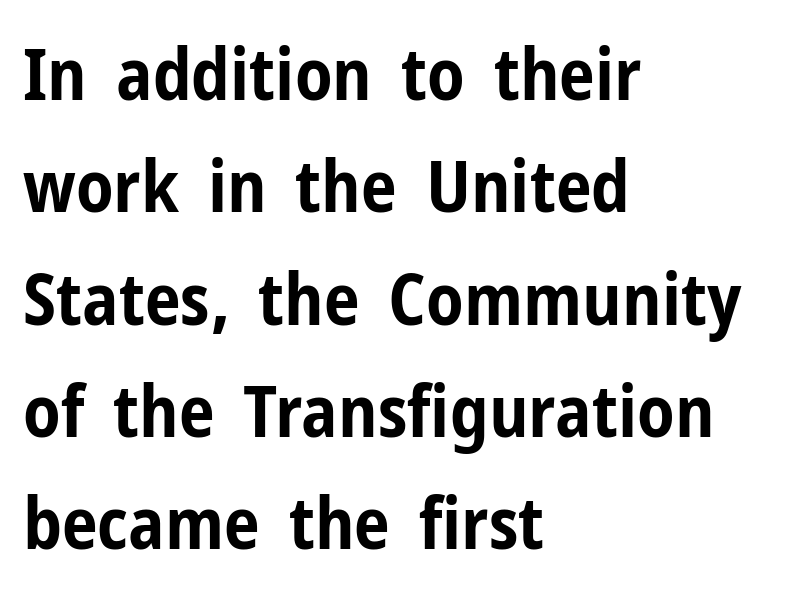
The image shows 72 px bold, condensed sans-serif type, upright; set left-aligned, normal line spacing (1.56x), normal letter spacing, not underlined; low stroke contrast and a medium x-height.
